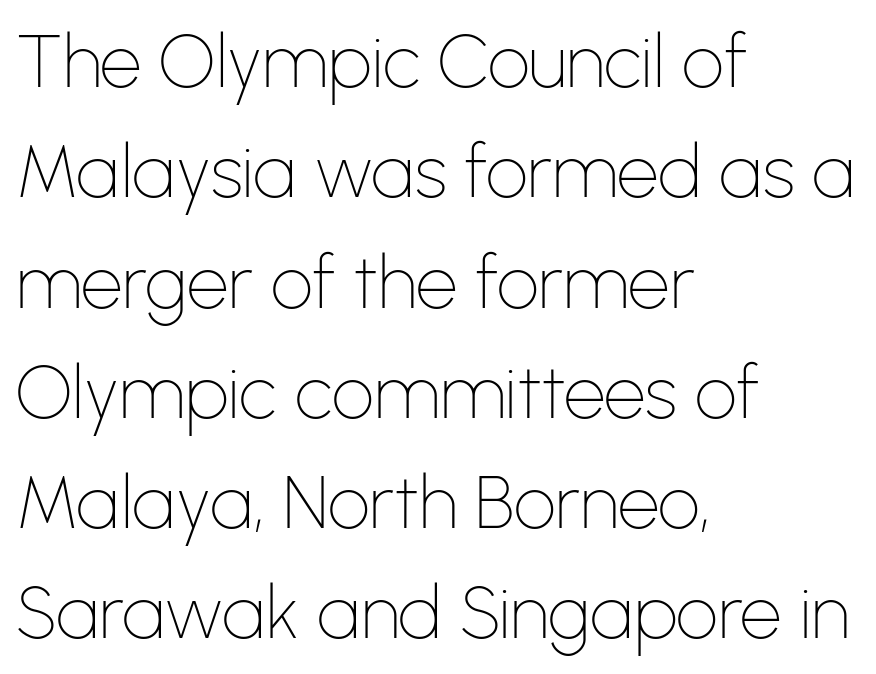
Casual observation: everything's shoved over to the left. Standard letterfit; no display-style spreading of the glyphs. Unlike italic type, these characters show no tilt at all. In terms of leading, this rendering sits right in the middle. On a weight scale, this lands at 450 or below.
